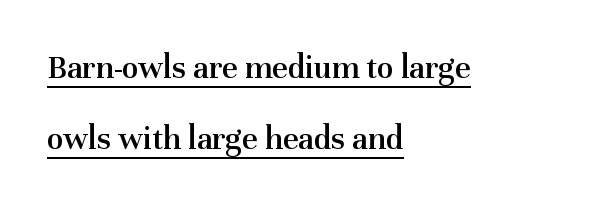
{"serif": "yes", "italic": "no", "bold": "semi", "weight": "semibold", "width": "normal", "stroke_contrast": "medium", "x_height": "medium", "monospaced": "no", "underline": "yes", "align": "left", "line_spacing": "loose", "line_spacing_ratio": 2.1, "letter_spacing": "normal", "letter_spacing_em": 0.0, "glyph_px": 34}
